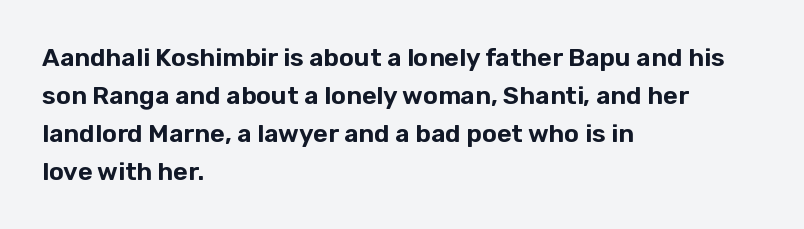
Q: Is the text italic (slanted)? A: No, it is upright.
Q: Is the text underlined? A: No.
Q: How is the paragraph aligned? A: Left-aligned.
Q: Is the spacing between letters normal or unusually wide? A: Normal.
Q: Is the spacing between lines tight, normal or loose? A: Normal.
